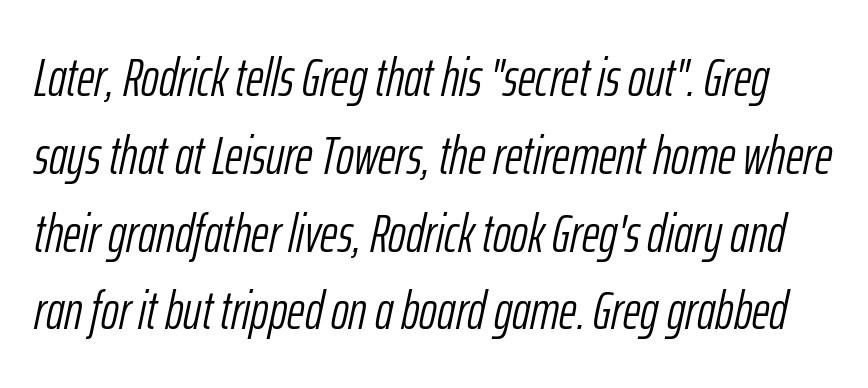
Q: Is the text bold? A: No.
Q: Is the text italic (slanted)? A: Yes, it leans right by about 12 degrees.
Q: Is the text underlined? A: No.
Q: Is the spacing between letters normal or unusually wide? A: Normal.
Q: Is the spacing between lines tight, normal or loose? A: Normal.
Q: Width (condensed, normal, or wide)? A: Condensed.
Q: Stroke contrast? A: Low.
Q: x-height? A: Medium.
Q: Monospaced? A: No.
